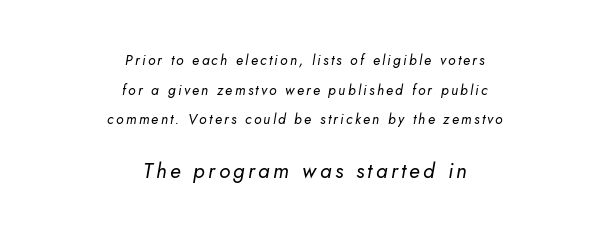
{"italic": "yes", "lean": "right", "slant_degrees": 5, "bold": "no", "underline": "no", "align": "center", "line_spacing": "loose", "line_spacing_ratio": 2.11, "larger_block": "second", "size_ratio": 1.5, "glyph_px": 21}
